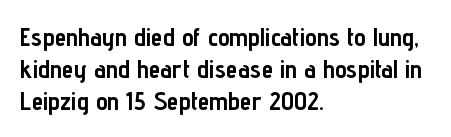
Q: Is the text bold? A: Yes.
Q: Is the text italic (slanted)? A: No, it is upright.
Q: Is the text underlined? A: No.
Q: How is the paragraph aligned? A: Left-aligned.
Q: Is the spacing between letters normal or unusually wide? A: Normal.
